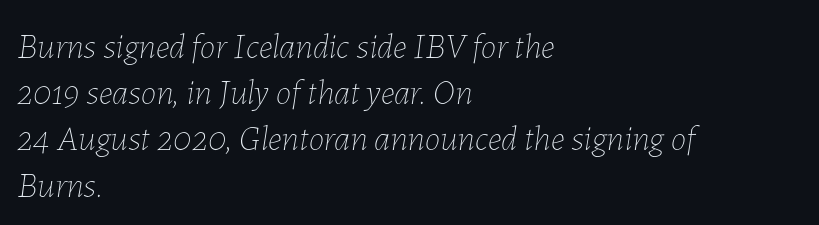
Honestly, the letter spacing is just normal — you wouldn't notice it. The passage shown stacks its lines at a standard gap. Has an underline been added? It has not. The compositor pushed each line to the left boundary. The face looks like a standard text weight, possibly lighter. Italic: yes, the glyphs are oblique.
